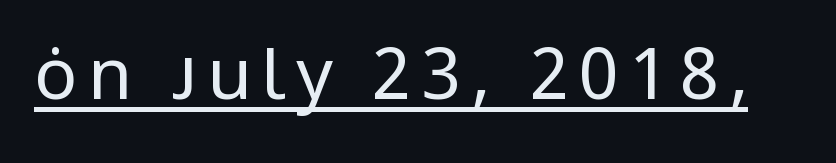
Q: Is the text bold? A: No.
Q: Is the text italic (slanted)? A: No, it is upright.
Q: Is the typeface a serif or a sans-serif typeface? A: Sans-serif.
Q: Is the text underlined? A: Yes.
Q: Width (condensed, normal, or wide)? A: Normal.
Q: Stroke contrast? A: Low.
Q: x-height? A: Medium.
Q: Monospaced? A: No.
